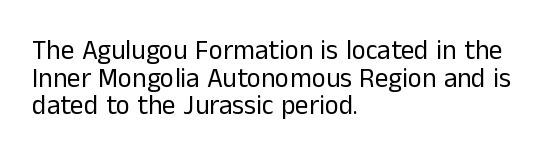
In terms of posture, this sample is upright. The letterforms sit at book weight or below. These lines huddle together more closely than default settings would place them. Nobody touched the tracking dial on this one. Clear beneath every line of the passage.
